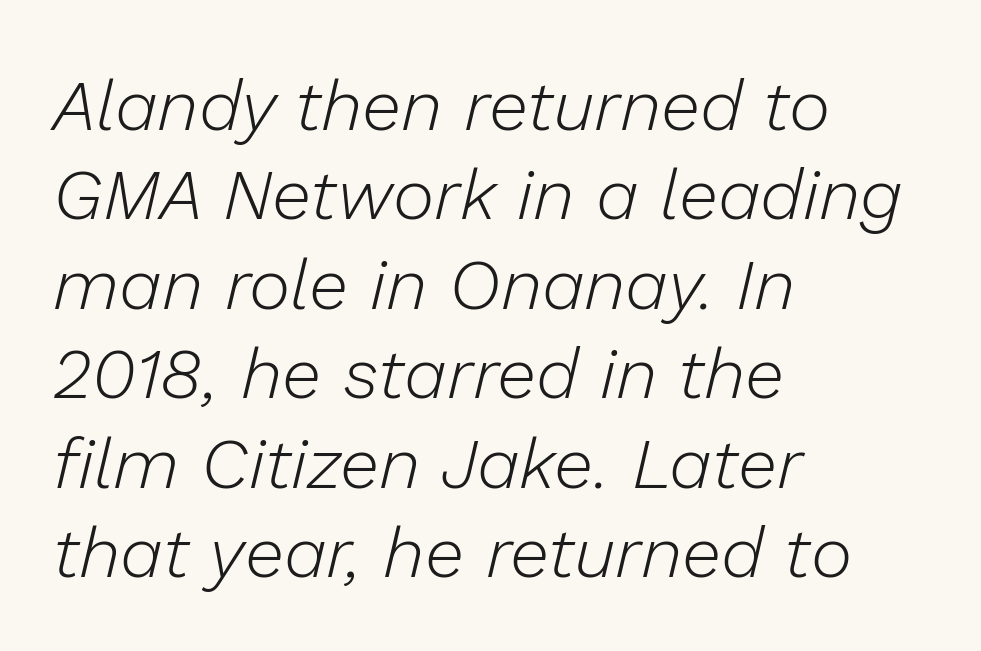
The image shows 71 px light type, italic (leaning right); set left-aligned, normal line spacing (1.26x), normal letter spacing, not underlined; low stroke contrast and a medium x-height.
